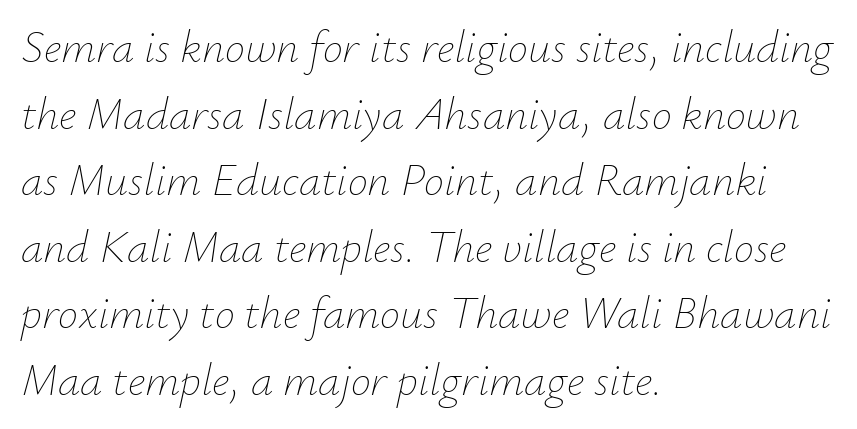
The image shows 45 px thin type, italic (leaning right); set left-aligned, normal line spacing (1.48x), normal letter spacing, not underlined; low stroke contrast and a small x-height.
